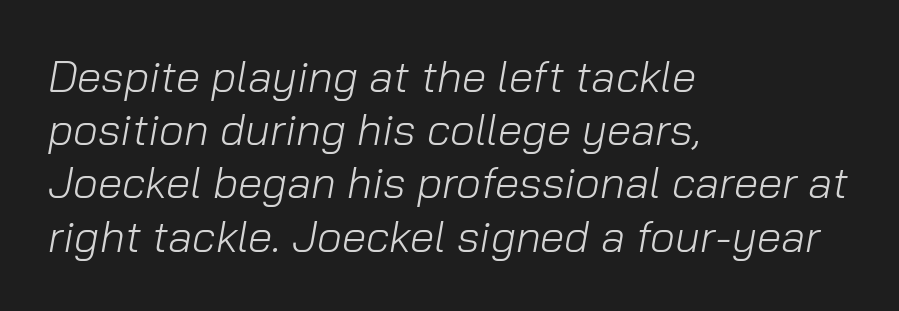
What stands out about the letter spacing? Nothing — it is the standard amount. Tall strokes in this sample are angled rather than plumb. The letters advance in unequal steps, a hallmark of proportional type. Heft: none added — not bold.
